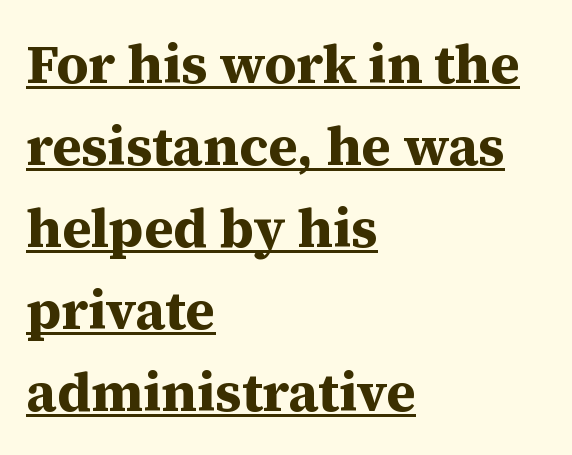
The lettering holds an erect, upright posture throughout. The letters carry serifs — small finishing strokes at the ends of their stems. Strokes here are thick enough to call this a true bold. Left-aligned paragraph, ragged on the right. Does a line run under the words? Yes, clearly. Caption: standard tracking, unaltered.
